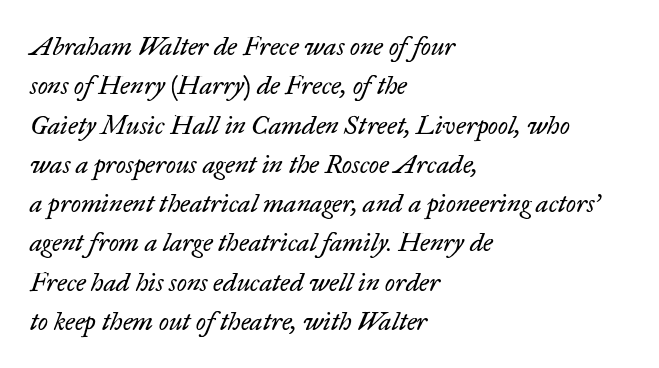
{"italic": "yes", "lean": "right", "slant_degrees": 17, "bold": "no", "underline": "no", "align": "left", "line_spacing": "normal", "line_spacing_ratio": 1.51, "letter_spacing": "normal", "letter_spacing_em": 0.0, "glyph_px": 26}
